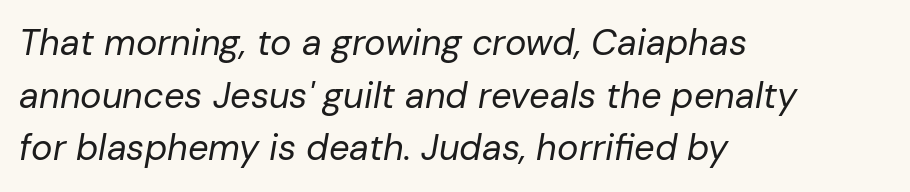
The image shows 36 px regular-weight type, italic (leaning right); set left-aligned, normal line spacing (1.46x), normal letter spacing, not underlined; low stroke contrast and a medium x-height.
